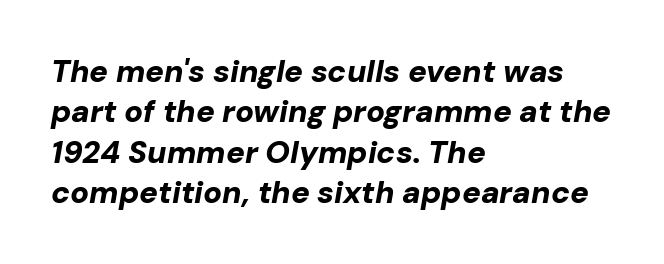
{"italic": "yes", "lean": "right", "slant_degrees": 10, "bold": "yes", "weight": "bold", "width": "normal", "stroke_contrast": "low", "x_height": "medium", "monospaced": "no", "underline": "no", "align": "left", "line_spacing": "normal", "line_spacing_ratio": 1.3, "letter_spacing": "normal", "letter_spacing_em": 0.0, "glyph_px": 31}
